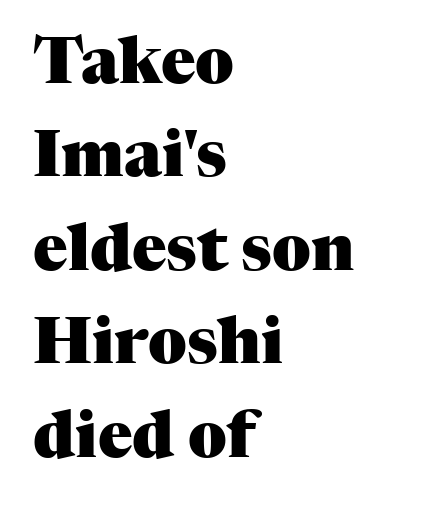
Q: Is the text bold? A: Yes.
Q: Is the text italic (slanted)? A: No, it is upright.
Q: Is the typeface a serif or a sans-serif typeface? A: Serif.
Q: Is the text underlined? A: No.
Q: How is the paragraph aligned? A: Left-aligned.
Q: Is the spacing between letters normal or unusually wide? A: Normal.
Q: Is the spacing between lines tight, normal or loose? A: Normal.
Q: Width (condensed, normal, or wide)? A: Normal.
Q: Stroke contrast? A: Medium.
Q: x-height? A: Medium.
Q: Monospaced? A: No.
